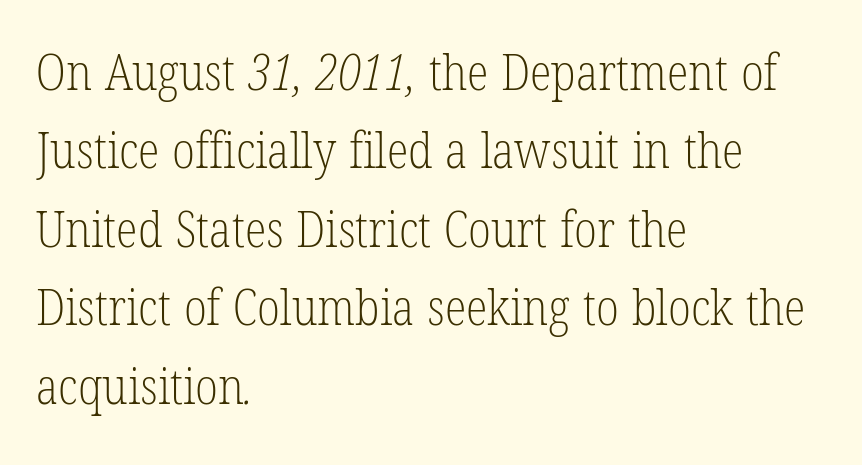
Q: Is the text bold? A: No.
Q: Is the typeface a serif or a sans-serif typeface? A: Serif.
Q: Is the text underlined? A: No.
Q: How is the paragraph aligned? A: Left-aligned.
Q: Is the spacing between letters normal or unusually wide? A: Normal.
Q: Is the spacing between lines tight, normal or loose? A: Normal.
Q: Width (condensed, normal, or wide)? A: Condensed.
Q: Stroke contrast? A: Low.
Q: x-height? A: Medium.
Q: Monospaced? A: No.
